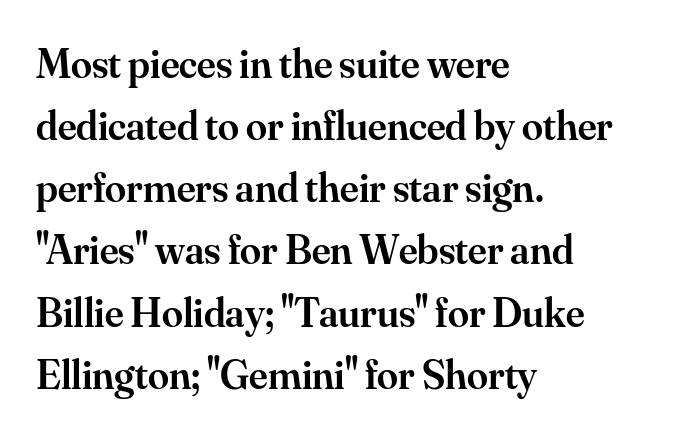
The image shows 42 px semibold serif type, upright; set left-aligned, normal line spacing (1.48x), normal letter spacing, not underlined; medium stroke contrast and a small x-height.
